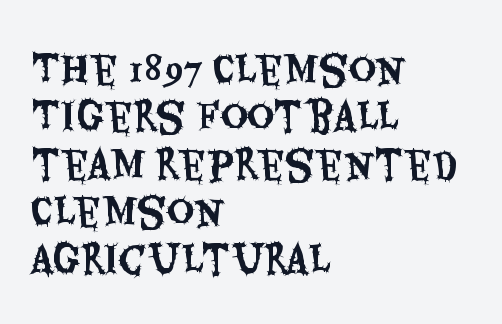
Every character sits straight up, as roman type does. How are the letters spaced? Ordinarily, with no added tracking. Leading: standard. Check the space under the baseline: it is left empty. The ragged edge is on the right, which tells us the setting is flush left.
